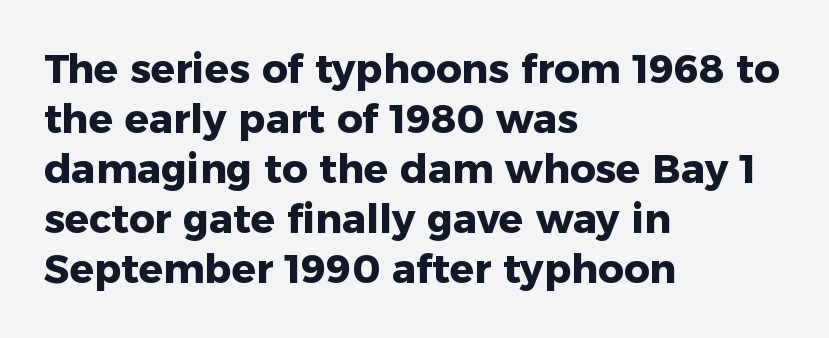
Heavy, bold letterforms. Reading down the block, your eye returns to a fixed left position each line. Between one letter and the next there's only the usual sliver of space. The vertical gap from one line to the next is medium.
